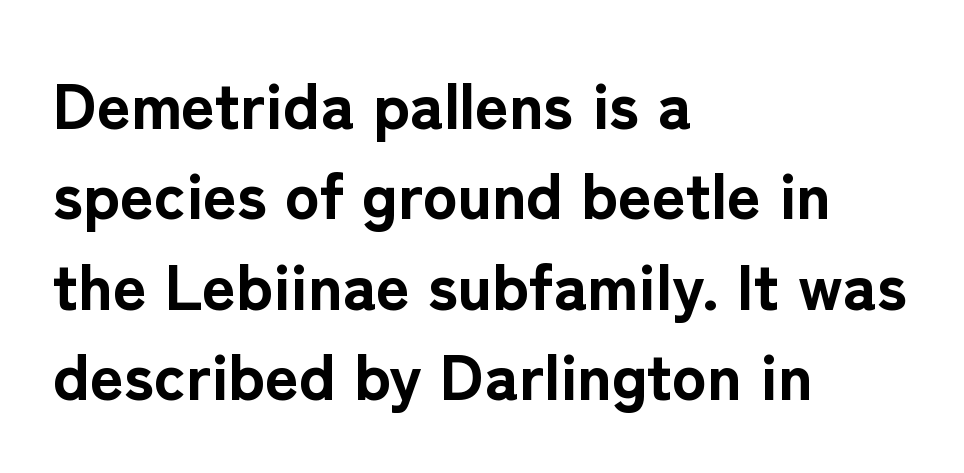
Q: Is the text bold? A: Yes.
Q: Is the text italic (slanted)? A: No, it is upright.
Q: Is the typeface a serif or a sans-serif typeface? A: Sans-serif.
Q: Is the text underlined? A: No.
Q: How is the paragraph aligned? A: Left-aligned.
Q: Is the spacing between letters normal or unusually wide? A: Normal.
Q: Is the spacing between lines tight, normal or loose? A: Normal.
Q: Width (condensed, normal, or wide)? A: Normal.
Q: Stroke contrast? A: Low.
Q: x-height? A: Medium.
Q: Monospaced? A: No.
